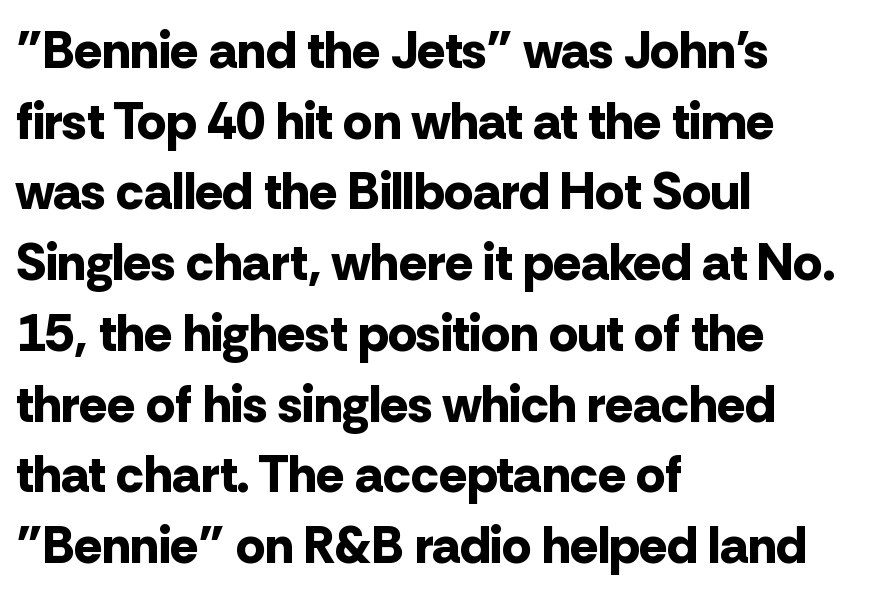
The image shows 52 px bold sans-serif type, upright; set left-aligned, normal line spacing (1.36x), normal letter spacing, not underlined; low stroke contrast and a medium x-height.
